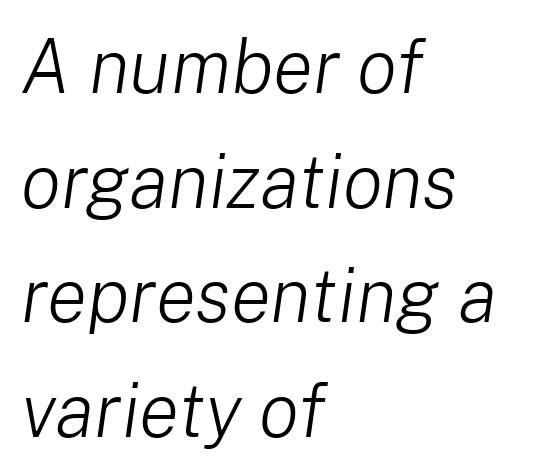
{"italic": "yes", "lean": "right", "slant_degrees": 8, "bold": "no", "weight": "light", "width": "normal", "stroke_contrast": "low", "x_height": "medium", "monospaced": "no", "underline": "no", "align": "left", "line_spacing": "normal", "line_spacing_ratio": 1.53, "letter_spacing": "normal", "letter_spacing_em": 0.0, "glyph_px": 75}
